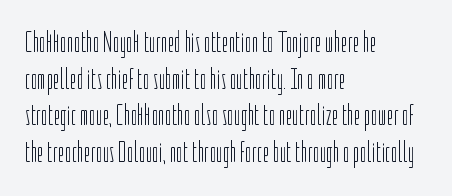
The image shows 29 px light, condensed sans-serif type, upright; set left-aligned, normal line spacing (1.26x), normal letter spacing, not underlined; low stroke contrast and a medium x-height.
